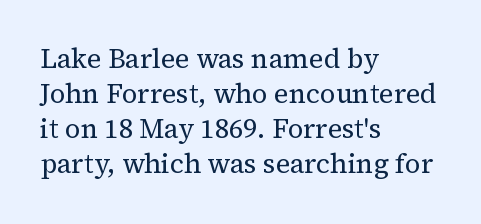
The image shows 27 px text type, upright; set left-aligned, normal line spacing (1.3x), normal letter spacing, not underlined.
